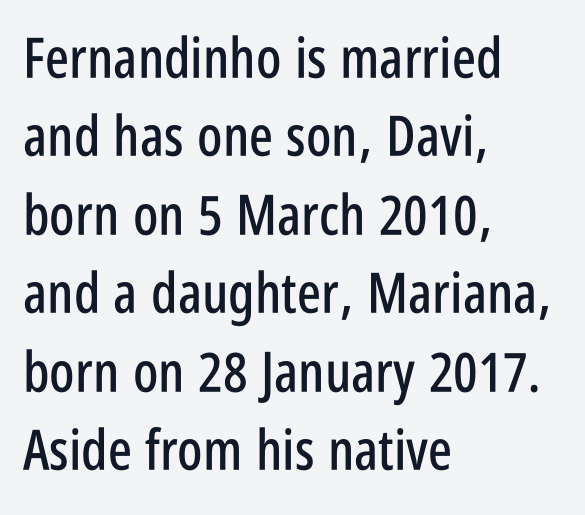
The image shows 56 px condensed sans-serif type, upright; set left-aligned, normal line spacing (1.4x), normal letter spacing, not underlined; low stroke contrast and a large x-height.
